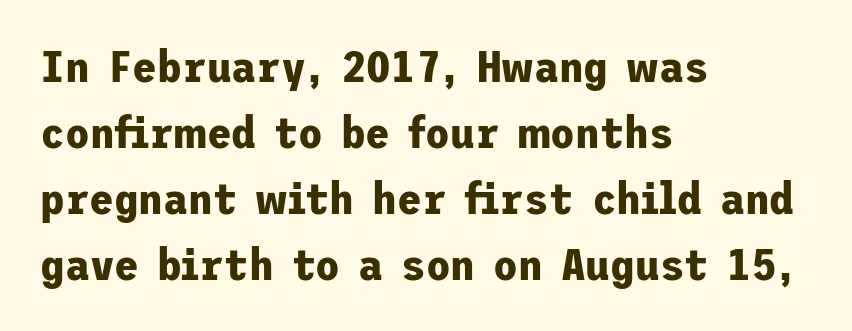
Q: Is the text bold? A: Yes.
Q: Is the text italic (slanted)? A: No, it is upright.
Q: Is the typeface a serif or a sans-serif typeface? A: Sans-serif.
Q: Is the text underlined? A: No.
Q: How is the paragraph aligned? A: Left-aligned.
Q: Is the spacing between letters normal or unusually wide? A: Normal.
Q: Is the spacing between lines tight, normal or loose? A: Normal.
Q: Width (condensed, normal, or wide)? A: Normal.
Q: Stroke contrast? A: Low.
Q: x-height? A: Medium.
